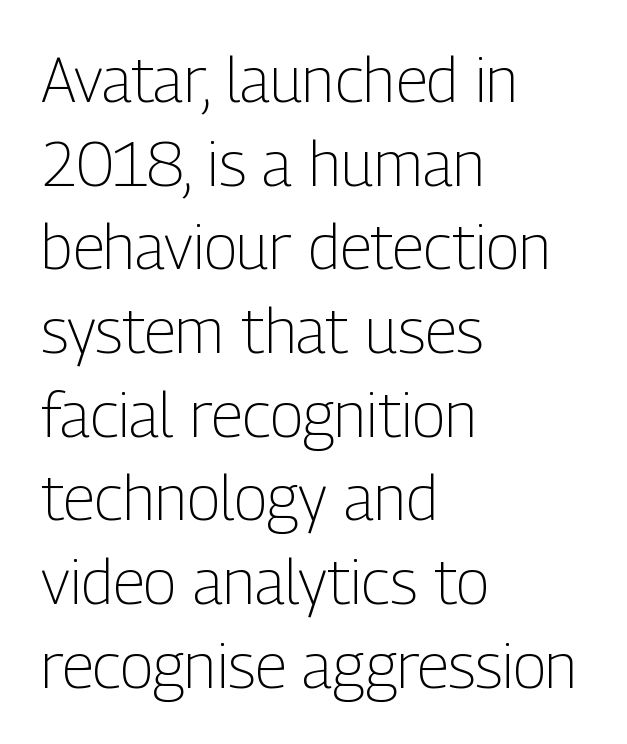
Q: Is the text bold? A: No.
Q: Is the text italic (slanted)? A: No, it is upright.
Q: Is the typeface a serif or a sans-serif typeface? A: Sans-serif.
Q: Is the text underlined? A: No.
Q: How is the paragraph aligned? A: Left-aligned.
Q: Is the spacing between letters normal or unusually wide? A: Normal.
Q: Is the spacing between lines tight, normal or loose? A: Normal.
Q: Width (condensed, normal, or wide)? A: Condensed.
Q: Stroke contrast? A: Low.
Q: x-height? A: Medium.
Q: Monospaced? A: No.
